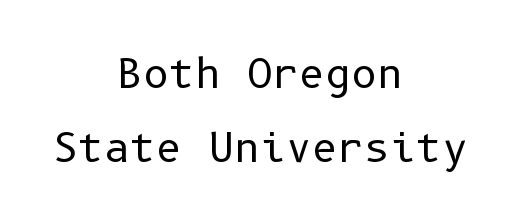
Each stroke keeps to a modest, everyday thickness or less. Ascenders rise straight up at ninety degrees. The string is rendered with underlining switched off. Is this a sans? Yes — the strokes have no serifs. Line starts and ends both wander, symmetrically.
